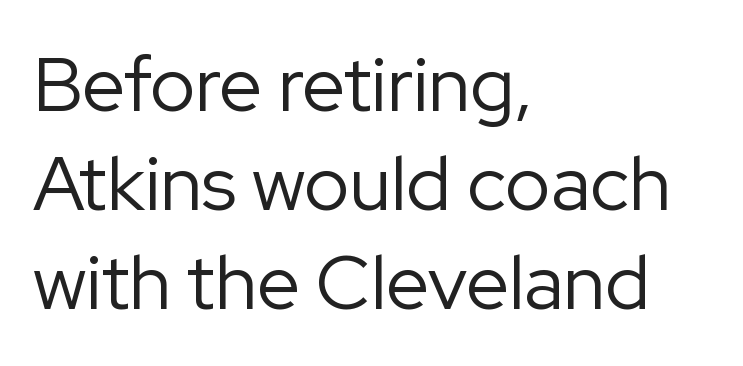
Q: Is the text bold? A: No.
Q: Is the text italic (slanted)? A: No, it is upright.
Q: Is the typeface a serif or a sans-serif typeface? A: Sans-serif.
Q: Is the text underlined? A: No.
Q: How is the paragraph aligned? A: Left-aligned.
Q: Is the spacing between letters normal or unusually wide? A: Normal.
Q: Is the spacing between lines tight, normal or loose? A: Normal.
Q: Width (condensed, normal, or wide)? A: Normal.
Q: Stroke contrast? A: Low.
Q: x-height? A: Medium.
Q: Monospaced? A: No.
